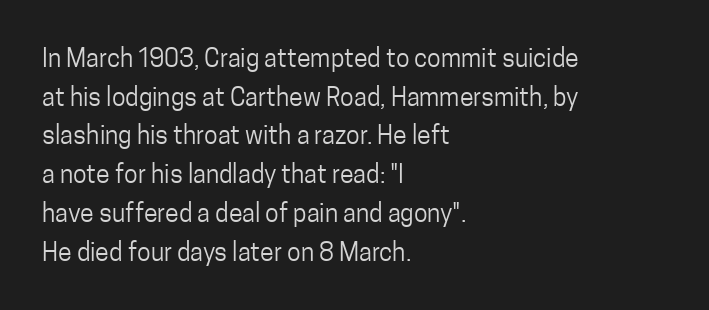
The image shows 25 px text type, upright; set left-aligned, normal line spacing (1.55x), normal letter spacing, not underlined.
